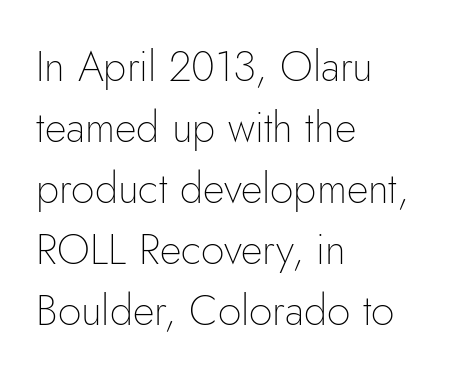
Q: Is the text bold? A: No.
Q: Is the text italic (slanted)? A: No, it is upright.
Q: Is the typeface a serif or a sans-serif typeface? A: Sans-serif.
Q: Is the text underlined? A: No.
Q: How is the paragraph aligned? A: Left-aligned.
Q: Is the spacing between letters normal or unusually wide? A: Normal.
Q: Is the spacing between lines tight, normal or loose? A: Normal.
Q: Width (condensed, normal, or wide)? A: Normal.
Q: Stroke contrast? A: Low.
Q: x-height? A: Small.
Q: Monospaced? A: No.
